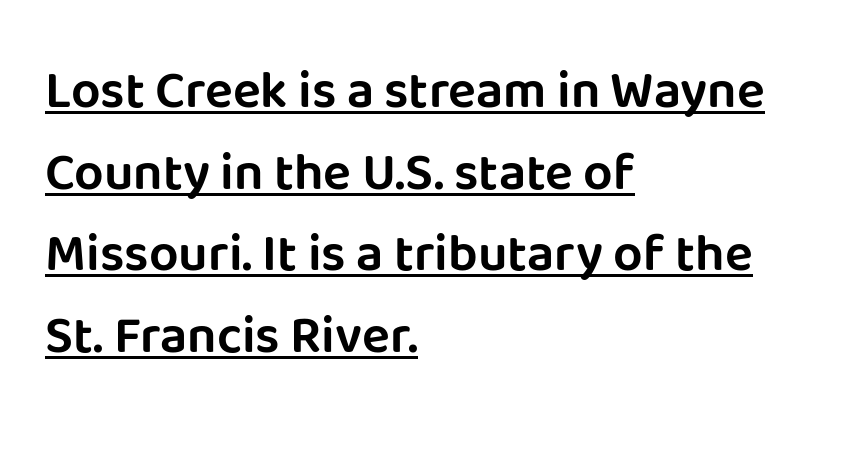
Q: Is the text italic (slanted)? A: No, it is upright.
Q: Is the typeface a serif or a sans-serif typeface? A: Sans-serif.
Q: Is the text underlined? A: Yes.
Q: How is the paragraph aligned? A: Left-aligned.
Q: Is the spacing between letters normal or unusually wide? A: Normal.
Q: Is the spacing between lines tight, normal or loose? A: Normal.
Q: Width (condensed, normal, or wide)? A: Normal.
Q: Stroke contrast? A: Low.
Q: x-height? A: Large.
Q: Monospaced? A: No.
